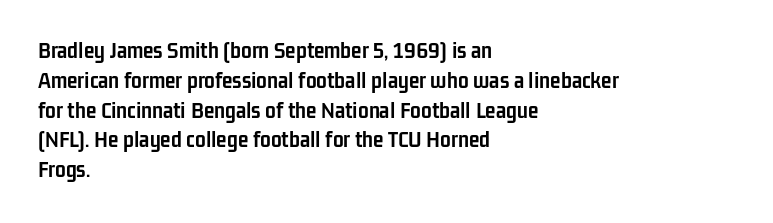
Q: Is the text bold? A: Yes.
Q: Is the text italic (slanted)? A: No, it is upright.
Q: Is the text underlined? A: No.
Q: How is the paragraph aligned? A: Left-aligned.
Q: Is the spacing between letters normal or unusually wide? A: Normal.
